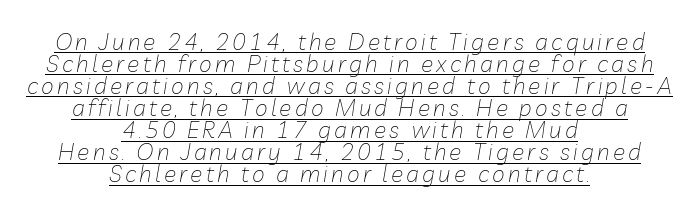
The passage shown leans; its letterforms are oblique. The strokes are not fattened; the text isn't bold. Reading down the column, the eye jumps only a short way to each next line. The lines are quadded center.
